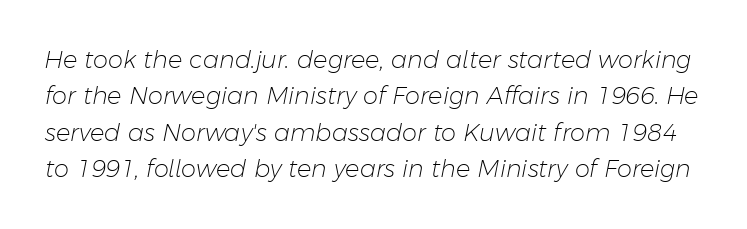
Q: Is the text bold? A: No.
Q: Is the text italic (slanted)? A: Yes, it leans right by about 11 degrees.
Q: Is the text underlined? A: No.
Q: Is the spacing between letters normal or unusually wide? A: Normal.
Q: Is the spacing between lines tight, normal or loose? A: Normal.
